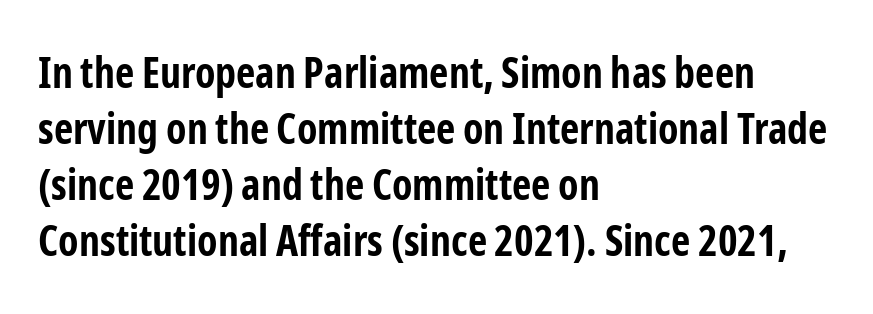
Q: Is the text bold? A: Yes.
Q: Is the text italic (slanted)? A: No, it is upright.
Q: Is the typeface a serif or a sans-serif typeface? A: Sans-serif.
Q: Is the text underlined? A: No.
Q: How is the paragraph aligned? A: Left-aligned.
Q: Is the spacing between letters normal or unusually wide? A: Normal.
Q: Is the spacing between lines tight, normal or loose? A: Normal.
Q: Width (condensed, normal, or wide)? A: Condensed.
Q: Stroke contrast? A: Low.
Q: x-height? A: Medium.
Q: Monospaced? A: No.
